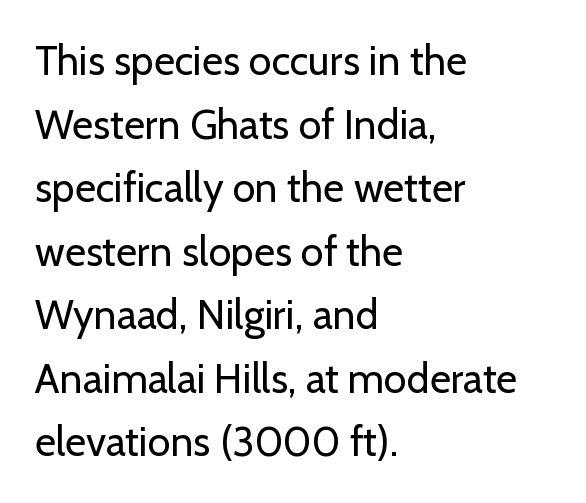
{"serif": "no", "italic": "no", "bold": "no", "weight": "regular", "width": "normal", "stroke_contrast": "low", "x_height": "medium", "monospaced": "no", "underline": "no", "align": "left", "line_spacing": "normal", "line_spacing_ratio": 1.55, "letter_spacing": "normal", "letter_spacing_em": 0.0, "glyph_px": 41}
